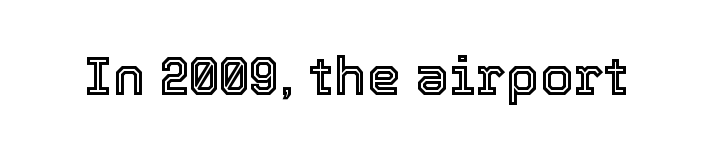
The image shows 54 px text type, upright; set normal letter spacing, not underlined; a medium x-height.
